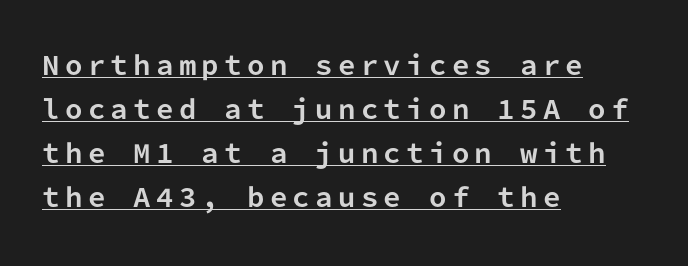
The image shows 25 px bold type, upright; set left-aligned, line spacing 1.76x, unusually wide letter spacing (+0.21 em), underlined.
